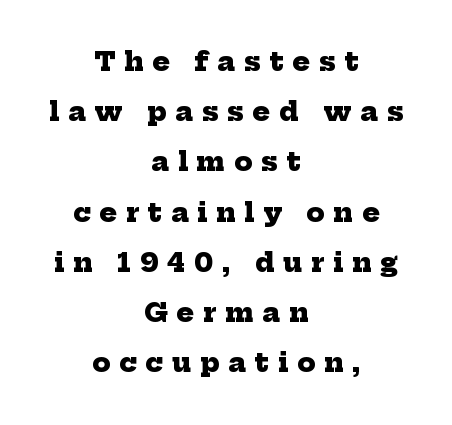
The image shows 26 px bold type; set centered, loose line spacing (1.93x), unusually wide letter spacing (+0.34 em), not underlined.
